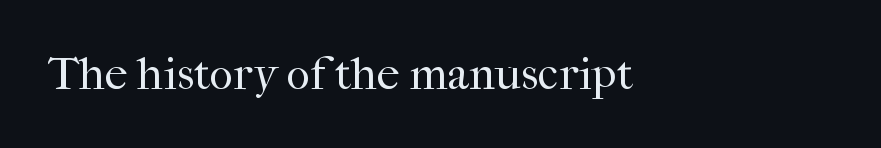
The image shows 46 px regular-weight serif type, upright; set left-aligned, normal letter spacing, not underlined; high stroke contrast and a medium x-height.
